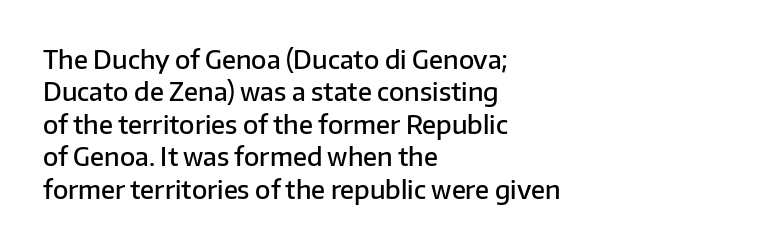
Q: Is the text bold? A: Semi-bold.
Q: Is the text italic (slanted)? A: No, it is upright.
Q: Is the text underlined? A: No.
Q: How is the paragraph aligned? A: Left-aligned.
Q: Is the spacing between letters normal or unusually wide? A: Normal.
Q: Is the spacing between lines tight, normal or loose? A: Normal.
